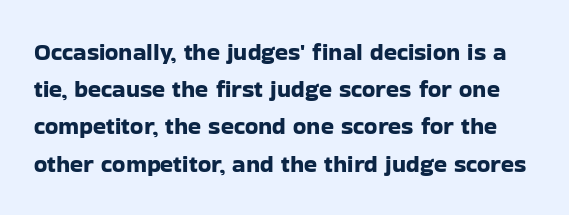
Q: Is the text italic (slanted)? A: No, it is upright.
Q: Is the text underlined? A: No.
Q: Is the spacing between letters normal or unusually wide? A: Normal.
Q: Is the spacing between lines tight, normal or loose? A: Normal.
